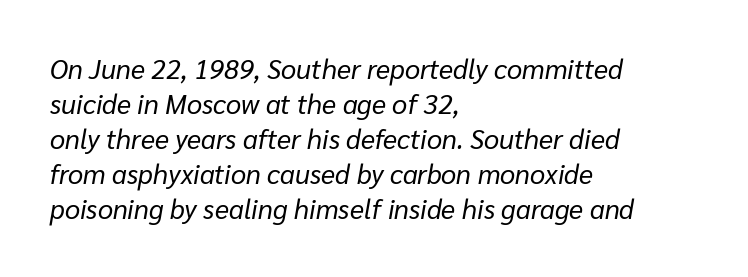
The compositor pushed each line to the left boundary. Stems here are at most as thick as an everyday book face. You could call the tracking neutral — neither tight nor loose. The leading is moderate, giving the passage an even texture.
